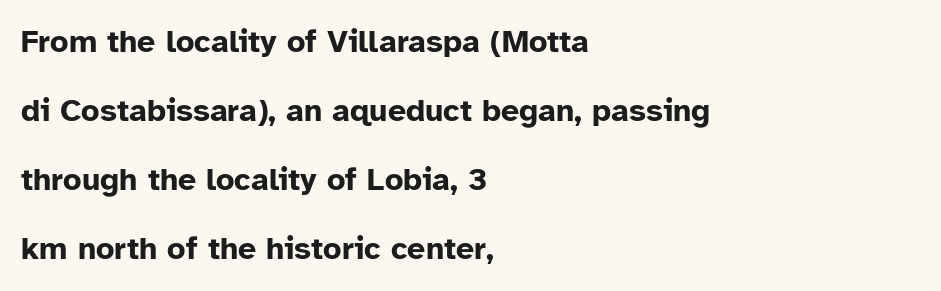
The image shows 32 px bold sans-serif type, upright; set left-aligned, loose line spacing (2.16x), normal letter spacing, not underlined; low stroke contrast and a medium x-height.
